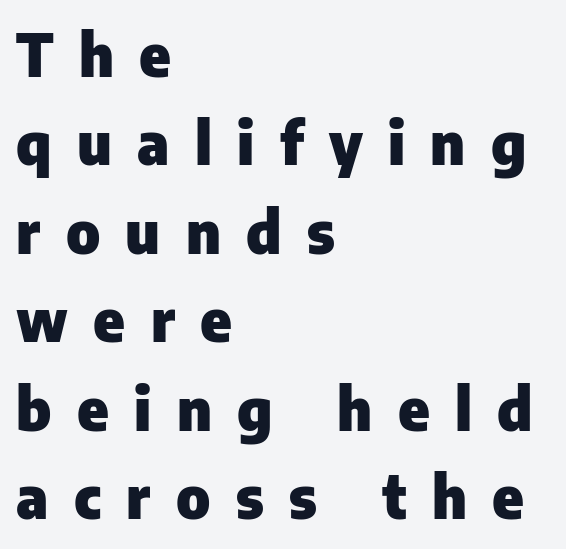
In terms of leading, this rendering sits right in the middle. Character widths vary here, with narrow letters taking less room than wide ones. Compared with an ordinary text face, these strokes are far heavier — a full bold. The face used here is rendered with a markedly widened letterfit. Type style note: lacks serifs.
